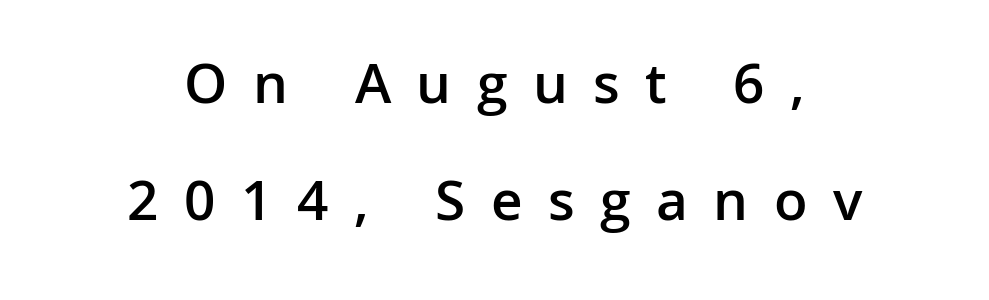
The image shows 59 px semibold sans-serif type, upright; set centered, loose line spacing (1.98x), unusually wide letter spacing (+0.43 em), not underlined; low stroke contrast and a medium x-height.
